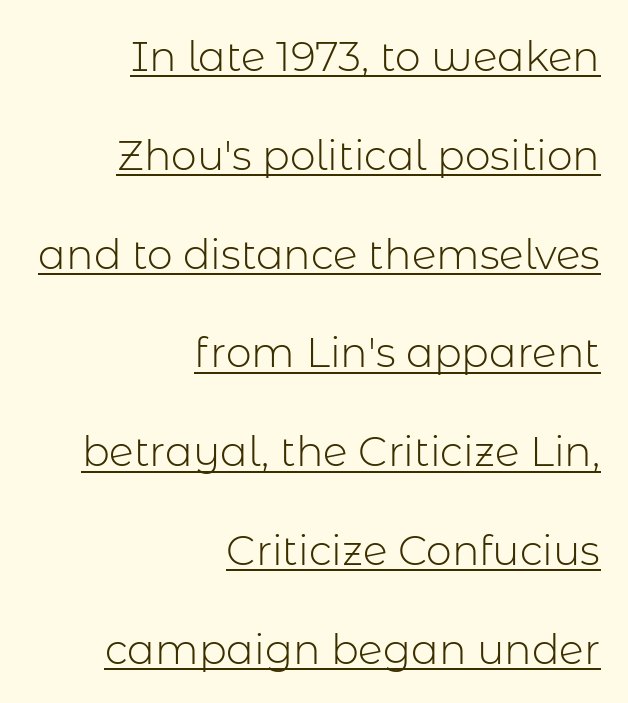
{"serif": "no", "italic": "no", "bold": "no", "weight": "light", "width": "normal", "stroke_contrast": "low", "x_height": "medium", "monospaced": "no", "underline": "yes", "align": "right", "line_spacing": "loose", "line_spacing_ratio": 2.41, "letter_spacing": "normal", "letter_spacing_em": 0.0, "glyph_px": 41}
